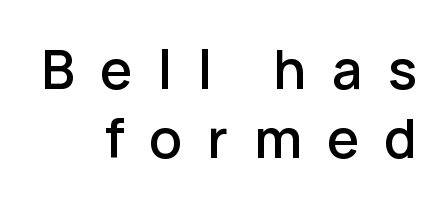
The image shows 54 px sans-serif type, upright; set right-aligned, normal line spacing (1.27x), unusually wide letter spacing (+0.47 em), not underlined; low stroke contrast and a medium x-height.
